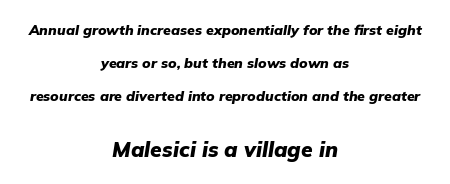
Visually the block forms a symmetrical silhouette, jagged on both flanks. I'd describe the lettering as bold — thick and assertive. The type is set solid horizontally, with unmodified tracking. Which of the two is more prominent by size? The second, at the bottom. The space beneath each line is pristine and unruled.
